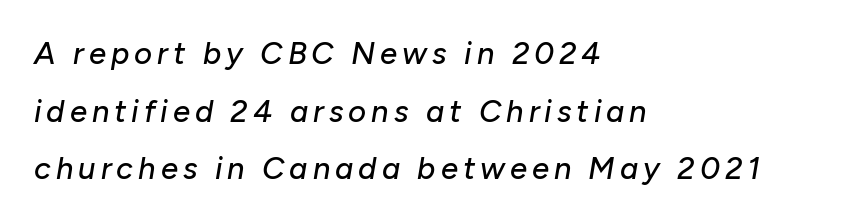
A clean baseline with only descenders dipping below it. The rendering anchors every line to the left-hand side. If you drew a line through each stem, it would be angled. Proportional: the letters do not fall into vertical columns.
